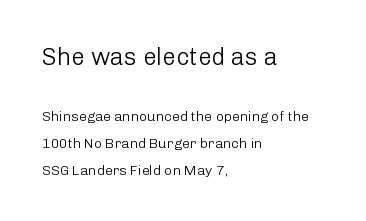
The image shows 24 px text type, upright; set left-aligned, loose line spacing (1.91x), normal letter spacing, not underlined; the first (top) block is 1.71x larger.
